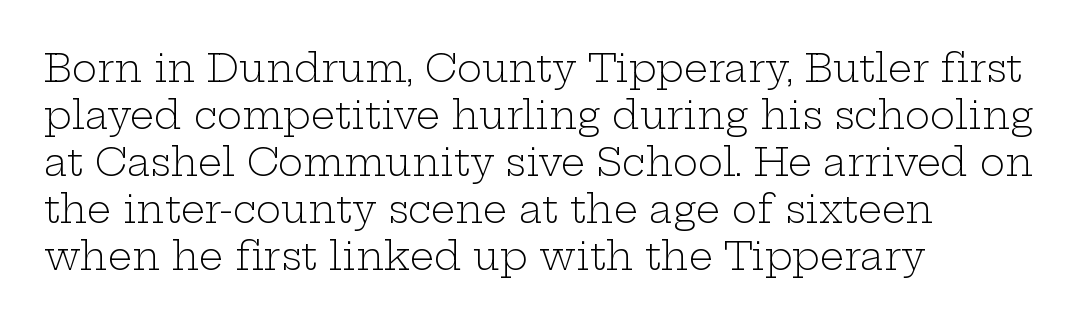
Ink coverage per letter is moderate at most. These lines keep a tight, regular rhythm from letter to letter. Unmarked baselines from the first word to the last. This sample has the flowing, uneven cadence of proportional lettering. Is the block centered? No — it sits flush against the left margin. The typography opts for an upright posture over an oblique one.
